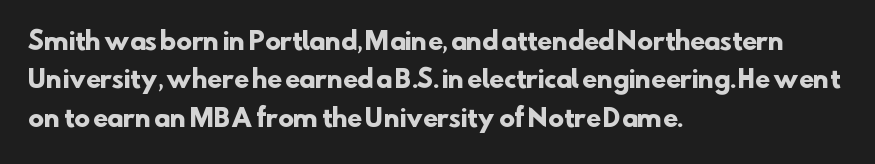
Honestly, there is no underline to notice here at all. The face used here has the dense, thick strokes of a bold. Default kerning and tracking; the words read as compact shapes. Does the copy run flush right? No — it runs flush left. What's the leading like? Ordinary, nothing unusual.
